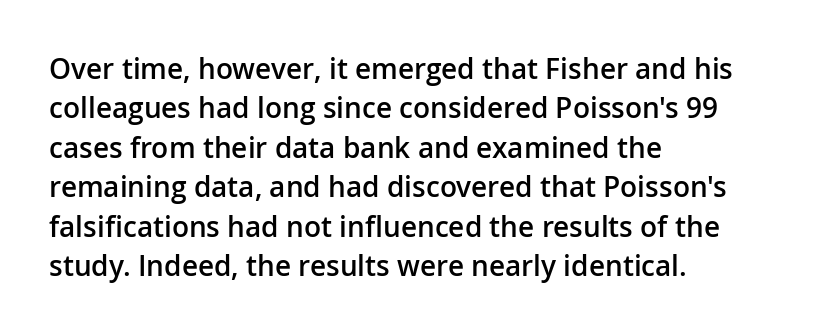
Q: Is the text bold? A: Semi-bold.
Q: Is the text italic (slanted)? A: No, it is upright.
Q: Is the typeface a serif or a sans-serif typeface? A: Sans-serif.
Q: Is the text underlined? A: No.
Q: How is the paragraph aligned? A: Left-aligned.
Q: Is the spacing between letters normal or unusually wide? A: Normal.
Q: Is the spacing between lines tight, normal or loose? A: Normal.
Q: Width (condensed, normal, or wide)? A: Normal.
Q: Stroke contrast? A: Low.
Q: x-height? A: Medium.
Q: Monospaced? A: No.
